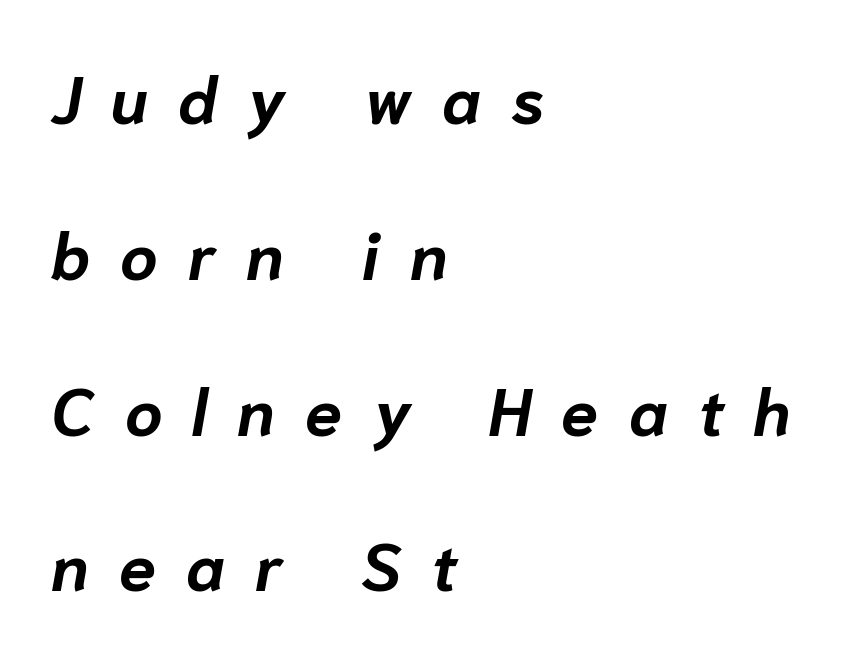
Teacher's note: observe the even left margin — that is flush-left alignment. Bold? Absolutely — the strokes are thick and heavy. Is this a fixed-width face? No — the glyphs have proportional, varying widths. The rendering inserts visible extra space after every character.
